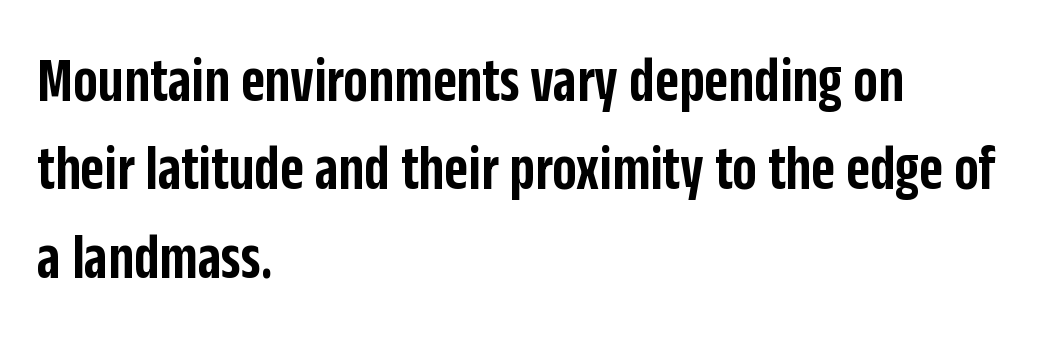
{"serif": "no", "italic": "no", "bold": "semi", "weight": "semibold", "width": "condensed", "stroke_contrast": "low", "x_height": "large", "monospaced": "no", "underline": "no", "align": "left", "line_spacing": "normal", "line_spacing_ratio": 1.36, "letter_spacing": "normal", "letter_spacing_em": 0.0, "glyph_px": 65}
